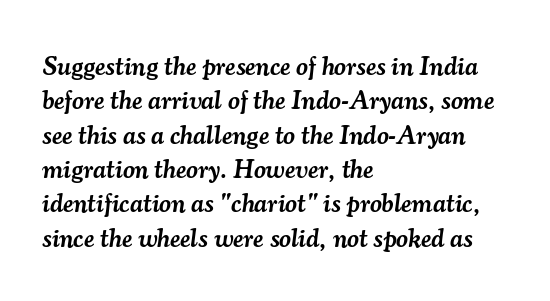
The area under the type is left untouched. The lines are quadded left. The font's italic variant was chosen for this text. What's the leading like? Ordinary, nothing unusual. The line texture is even and compact thanks to regular tracking.
